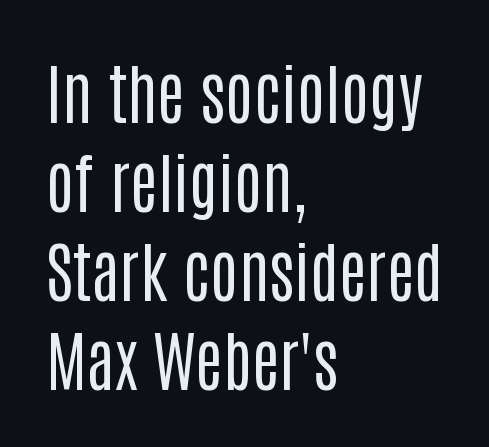
Q: Is the text bold? A: No.
Q: Is the text italic (slanted)? A: No, it is upright.
Q: Is the typeface a serif or a sans-serif typeface? A: Sans-serif.
Q: Is the text underlined? A: No.
Q: How is the paragraph aligned? A: Left-aligned.
Q: Is the spacing between letters normal or unusually wide? A: Normal.
Q: Is the spacing between lines tight, normal or loose? A: Normal.
Q: Width (condensed, normal, or wide)? A: Condensed.
Q: Stroke contrast? A: Low.
Q: x-height? A: Large.
Q: Monospaced? A: No.
